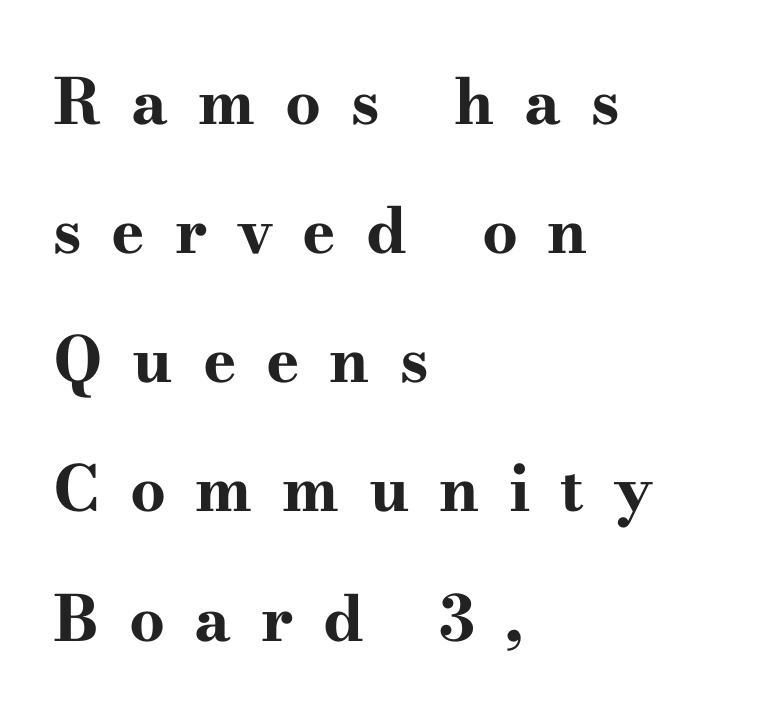
The image shows 63 px bold, wide serif type, upright; set left-aligned, loose line spacing (2.05x), unusually wide letter spacing (+0.47 em), not underlined; high stroke contrast and a small x-height.
